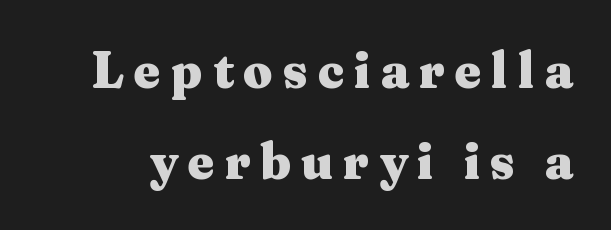
The image shows 51 px heavy, wide serif type, upright; set line spacing 1.78x, unusually wide letter spacing (+0.2 em), not underlined; medium stroke contrast and a medium x-height.
